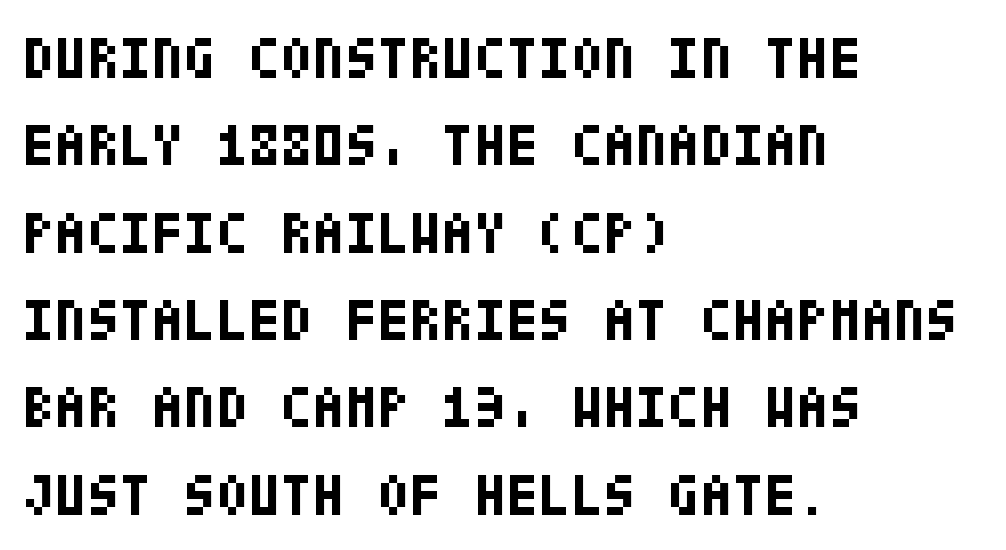
Q: Is the text bold? A: Yes.
Q: Is the text italic (slanted)? A: No, it is upright.
Q: Is the typeface a serif or a sans-serif typeface? A: Sans-serif.
Q: Is the text underlined? A: No.
Q: How is the paragraph aligned? A: Left-aligned.
Q: Is the spacing between letters normal or unusually wide? A: Normal.
Q: Is the spacing between lines tight, normal or loose? A: Normal.
Q: Width (condensed, normal, or wide)? A: Condensed.
Q: Stroke contrast? A: Low.
Q: x-height? A: Large.
